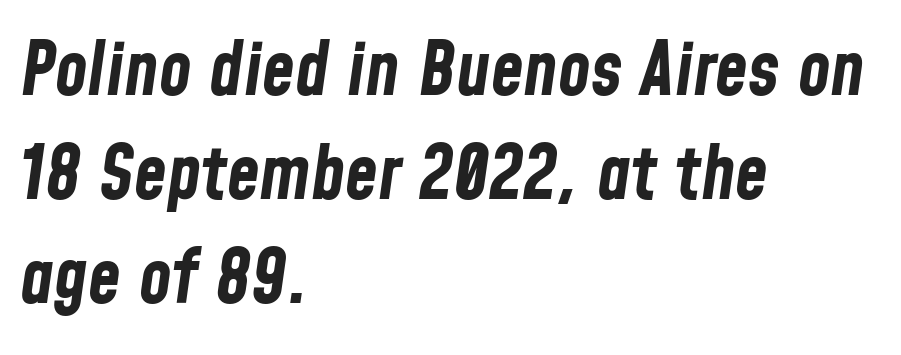
{"italic": "yes", "lean": "right", "slant_degrees": 8, "bold": "yes", "weight": "bold", "width": "condensed", "stroke_contrast": "low", "x_height": "medium", "monospaced": "no", "underline": "no", "align": "left", "line_spacing": "normal", "line_spacing_ratio": 1.39, "letter_spacing": "normal", "letter_spacing_em": 0.0, "glyph_px": 75}
